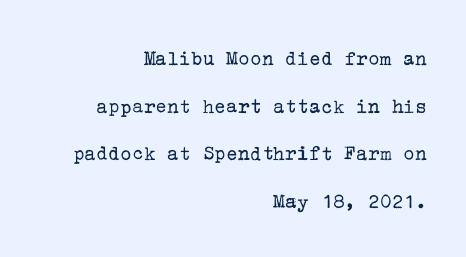
The letters sit at their default tracking, neither squeezed nor spread. Line spacing here is loose. The glyphs are unaccompanied by any horizontal stroke below them. Every row of glyphs terminates at an identical x-position on the right. Stem width sits at or under what a default text font uses.
